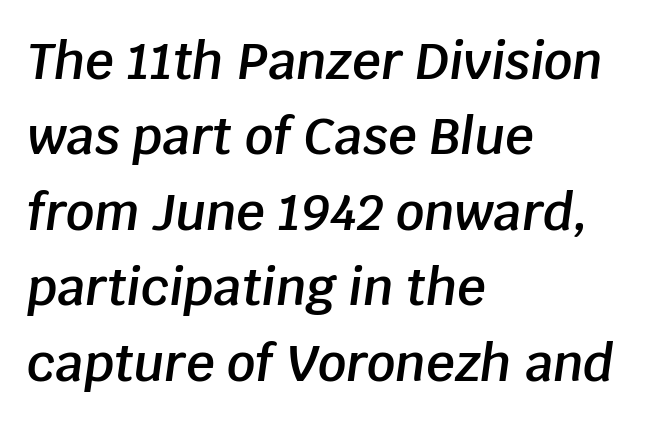
{"italic": "yes", "lean": "right", "slant_degrees": 8, "bold": "semi", "weight": "semibold", "width": "normal", "stroke_contrast": "low", "x_height": "large", "monospaced": "no", "underline": "no", "align": "left", "line_spacing": "normal", "line_spacing_ratio": 1.51, "letter_spacing": "normal", "letter_spacing_em": 0.0, "glyph_px": 50}
